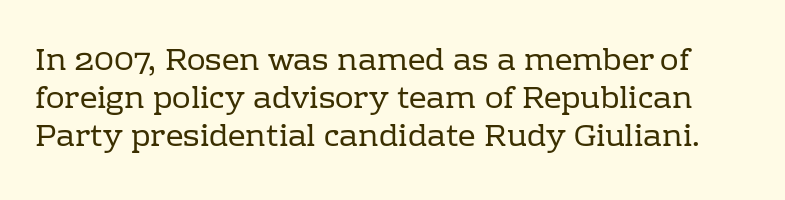
{"serif": "yes", "italic": "no", "bold": "no", "weight": "regular", "width": "normal", "stroke_contrast": "low", "x_height": "medium", "monospaced": "no", "underline": "no", "line_spacing_ratio": 1.22, "letter_spacing": "normal", "letter_spacing_em": 0.0, "glyph_px": 31}
